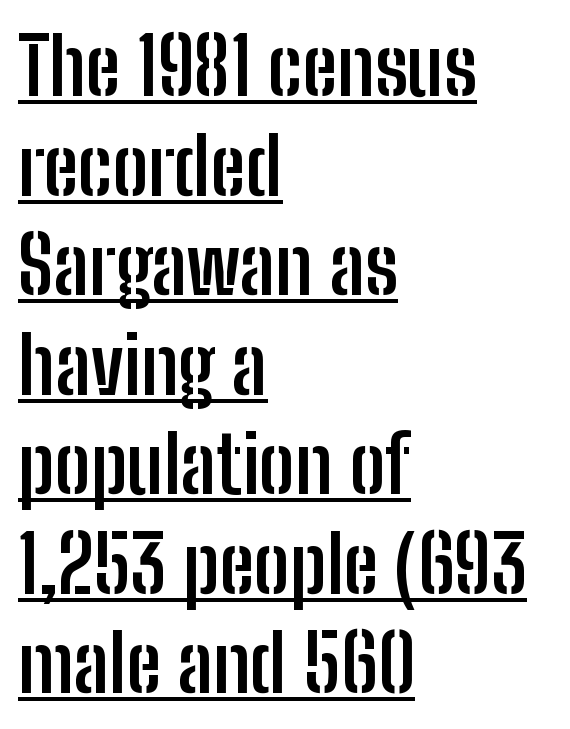
Q: Is the text bold? A: Yes.
Q: Is the text italic (slanted)? A: No, it is upright.
Q: Is the typeface a serif or a sans-serif typeface? A: Sans-serif.
Q: Is the text underlined? A: Yes.
Q: How is the paragraph aligned? A: Left-aligned.
Q: Is the spacing between letters normal or unusually wide? A: Normal.
Q: Is the spacing between lines tight, normal or loose? A: Normal.
Q: Width (condensed, normal, or wide)? A: Condensed.
Q: Stroke contrast? A: Low.
Q: x-height? A: Medium.
Q: Monospaced? A: No.
